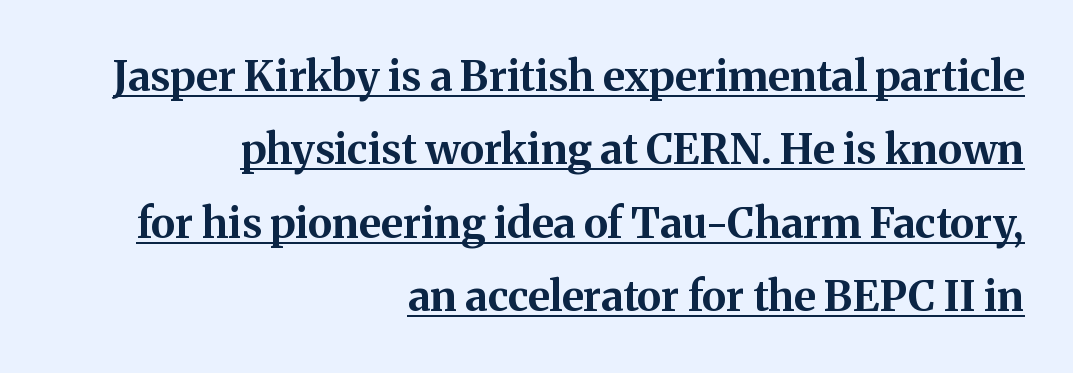
Q: Is the text bold? A: Yes.
Q: Is the text italic (slanted)? A: No, it is upright.
Q: Is the typeface a serif or a sans-serif typeface? A: Serif.
Q: Is the text underlined? A: Yes.
Q: How is the paragraph aligned? A: Right-aligned.
Q: Is the spacing between letters normal or unusually wide? A: Normal.
Q: Width (condensed, normal, or wide)? A: Normal.
Q: Stroke contrast? A: Medium.
Q: x-height? A: Medium.
Q: Monospaced? A: No.
